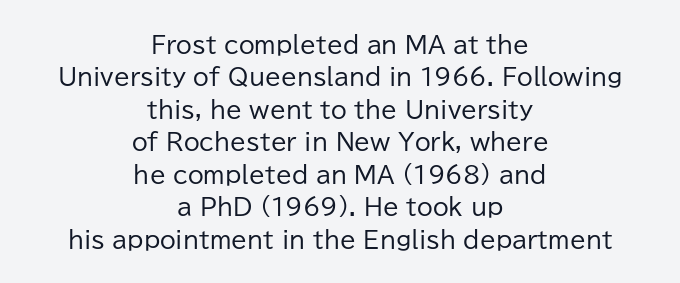
The strokes are not fattened; the text isn't bold. Every row of glyphs is offset so its center matches the block's center. A bare baseline throughout the passage. Inter-character spacing is left at the font's built-in metrics.
